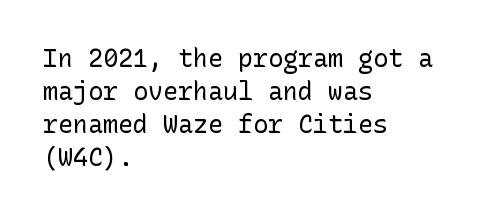
{"italic": "no", "bold": "no", "underline": "no", "align": "left", "line_spacing": "normal", "line_spacing_ratio": 1.32, "letter_spacing": "normal", "letter_spacing_em": 0.0, "glyph_px": 25}
